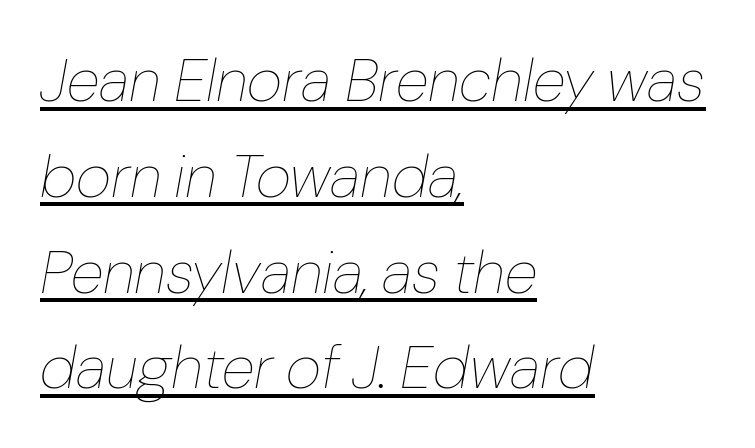
{"italic": "yes", "lean": "right", "slant_degrees": 10, "bold": "no", "weight": "thin", "width": "normal", "stroke_contrast": "low", "x_height": "medium", "monospaced": "no", "underline": "yes", "align": "left", "line_spacing": "normal", "line_spacing_ratio": 1.57, "letter_spacing": "normal", "letter_spacing_em": 0.0, "glyph_px": 61}
